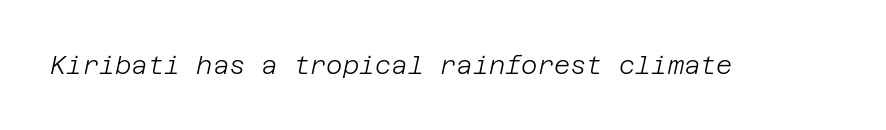
A quiet, ordinary-to-light weight characterises the typeface. A typesetter would call this zero additional tracking. The typography opts for an oblique posture over an upright one. Beneath every word, the page is bare.
